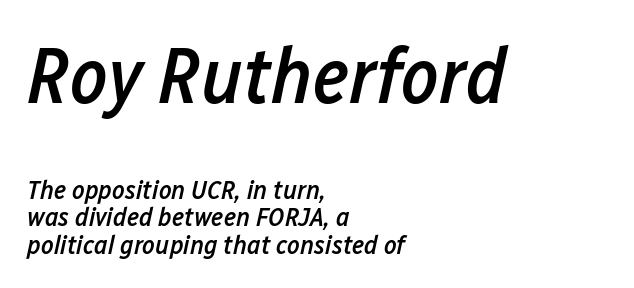
{"italic": "yes", "lean": "right", "slant_degrees": 12, "bold": "semi", "weight": "semibold", "width": "condensed", "stroke_contrast": "low", "x_height": "medium", "monospaced": "no", "underline": "no", "align": "left", "line_spacing": "tight", "line_spacing_ratio": 1.02, "letter_spacing": "normal", "letter_spacing_em": 0.0, "larger_block": "first", "size_ratio": 2.96, "glyph_px": 80}
